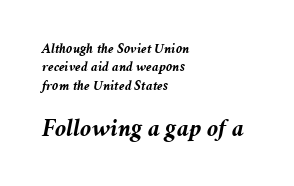
Between these two stacked blocks, the lower one wins on size. Horizontally, the lines are justified to the leading edge only. The face used here has the dense, thick strokes of a bold. Characters are canted at an angle relative to the baseline's perpendicular. These lines keep a tight, regular rhythm from letter to letter. A bare baseline throughout the passage.
